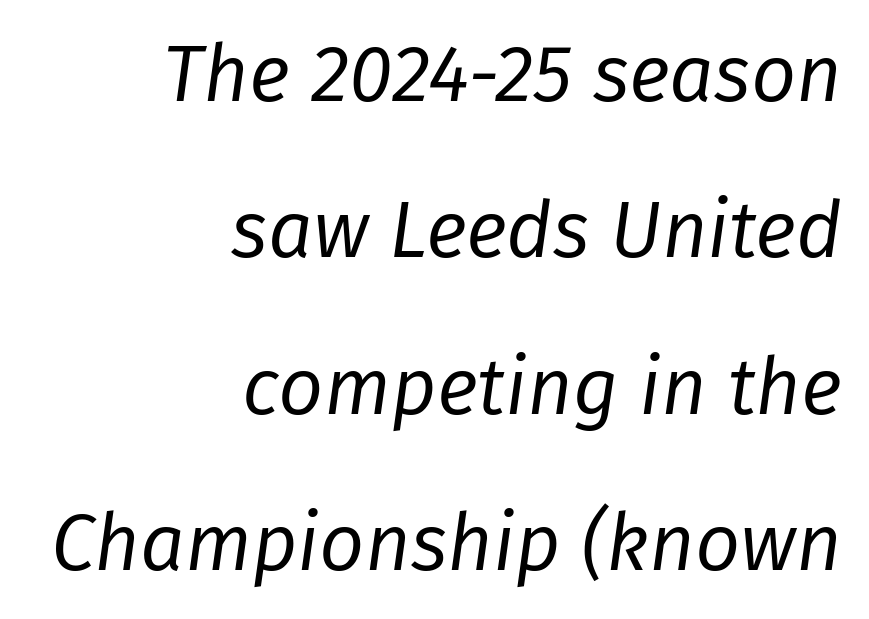
Line ends are locked; line starts wander. The lettering tilts uniformly, giving the passage an italic look. Weight: not bold — regular or lighter. The passage shown is typed in a proportional face where columns would drift. Vertical spacing — loose. This sample uses plain, unmodified letter spacing.
